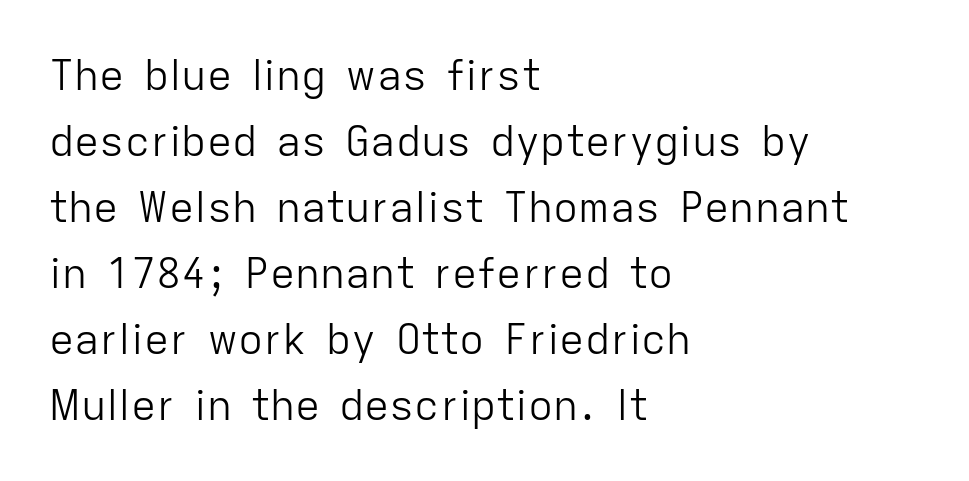
The image shows 42 px light sans-serif type, upright; set left-aligned, normal line spacing (1.57x), normal letter spacing, not underlined; low stroke contrast and a medium x-height.
